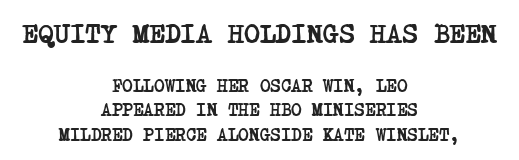
Q: Is the text bold? A: Yes.
Q: Is the text underlined? A: No.
Q: How is the paragraph aligned? A: Centered.
Q: Is the spacing between letters normal or unusually wide? A: Normal.
Q: Is the spacing between lines tight, normal or loose? A: Normal.
Q: Which block of text is set in a larger size, the first (top) or the second (bottom)? A: The first (top) one.
